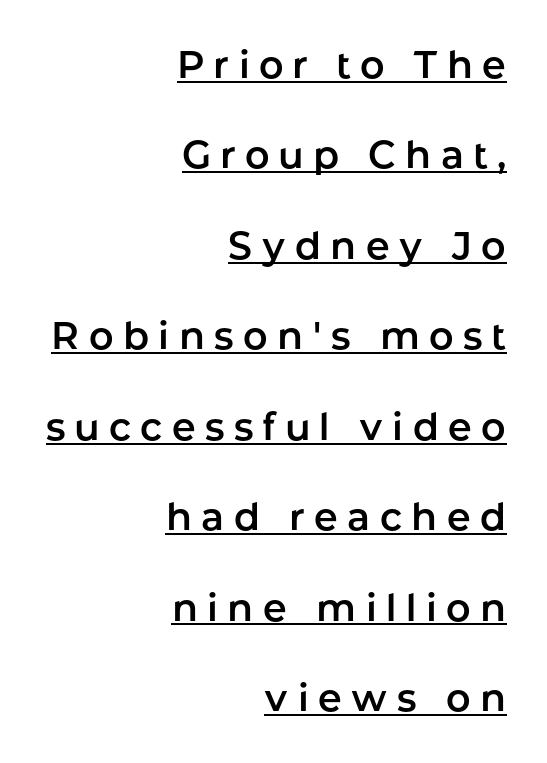
The designer dialed line spacing up above the default. The letters carry no serifs — their stems end cleanly without finishing strokes. Caption: expanded tracking, letters set apart. A typesetter would mark this as roman, not italic. You can see a thin bar hugging the bottom of the glyphs.
